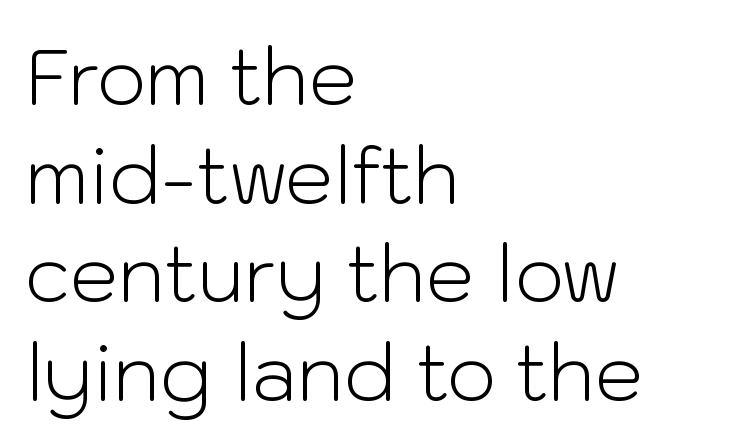
The image shows 77 px light sans-serif type, upright; set left-aligned, normal line spacing (1.28x), normal letter spacing, not underlined; low stroke contrast and a medium x-height.
